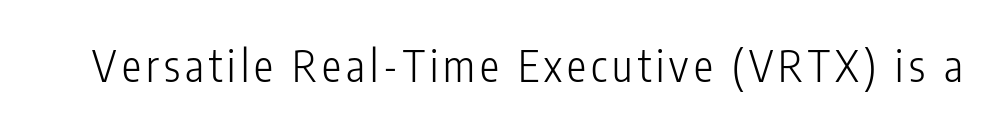
{"serif": "no", "italic": "no", "bold": "no", "weight": "light", "width": "condensed", "stroke_contrast": "low", "x_height": "medium", "monospaced": "no", "underline": "no", "glyph_px": 43}
